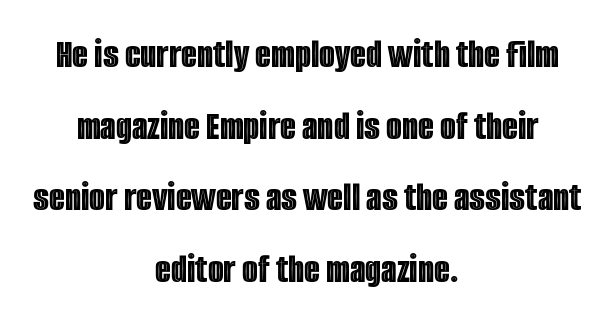
The image shows 41 px condensed type, upright; set centered, line spacing 1.75x, normal letter spacing, not underlined; a large x-height.
